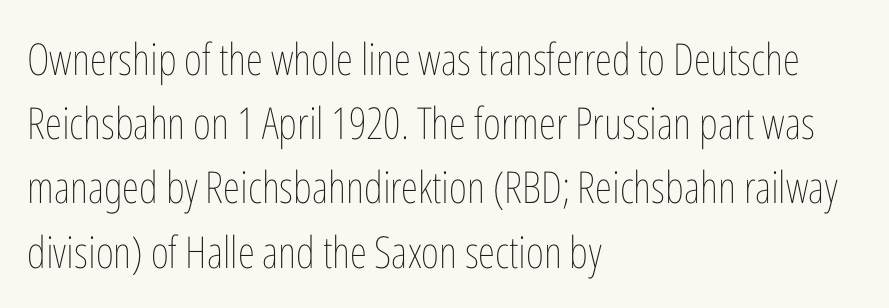
{"italic": "no", "bold": "no", "weight": "thin", "width": "condensed", "stroke_contrast": "low", "x_height": "medium", "monospaced": "no", "underline": "no", "align": "left", "line_spacing": "normal", "line_spacing_ratio": 1.46, "letter_spacing": "normal", "letter_spacing_em": 0.0, "glyph_px": 44}
